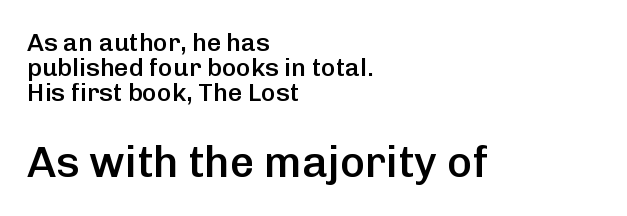
The image shows 43 px semibold sans-serif type, upright; set left-aligned, tight line spacing (1.0x), normal letter spacing, not underlined; the second (bottom) block is 1.72x larger; low stroke contrast and a medium x-height.
